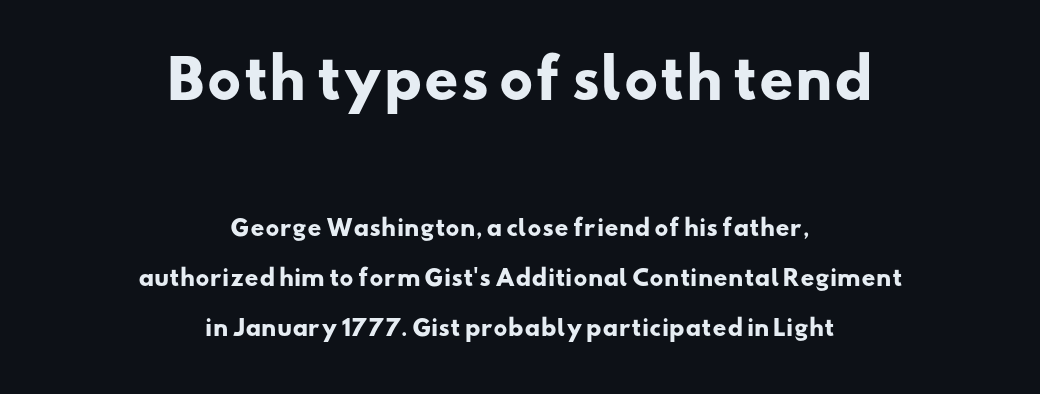
{"serif": "no", "bold": "yes", "weight": "heavy", "width": "wide", "stroke_contrast": "low", "x_height": "small", "monospaced": "no", "underline": "no", "align": "center", "line_spacing": "loose", "line_spacing_ratio": 2.27, "letter_spacing": "normal", "letter_spacing_em": 0.0, "larger_block": "first", "size_ratio": 2.45, "glyph_px": 54}
